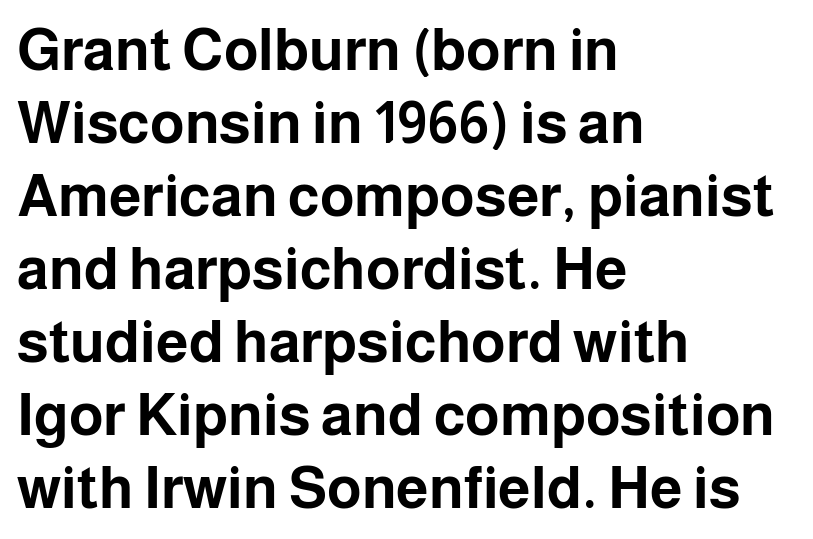
{"serif": "no", "italic": "no", "bold": "yes", "weight": "bold", "width": "normal", "stroke_contrast": "low", "x_height": "medium", "monospaced": "no", "underline": "no", "align": "left", "line_spacing": "normal", "line_spacing_ratio": 1.26, "letter_spacing": "normal", "letter_spacing_em": 0.0, "glyph_px": 58}
